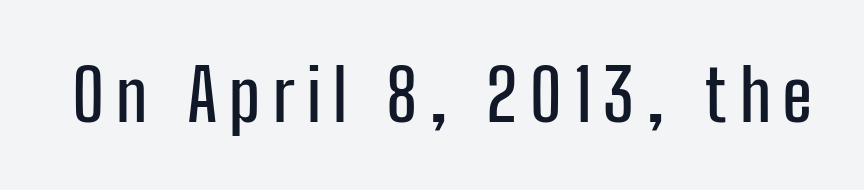
Q: Is the text italic (slanted)? A: No, it is upright.
Q: Is the typeface a serif or a sans-serif typeface? A: Sans-serif.
Q: Is the text underlined? A: No.
Q: Width (condensed, normal, or wide)? A: Condensed.
Q: Stroke contrast? A: Low.
Q: x-height? A: Medium.
Q: Monospaced? A: No.
